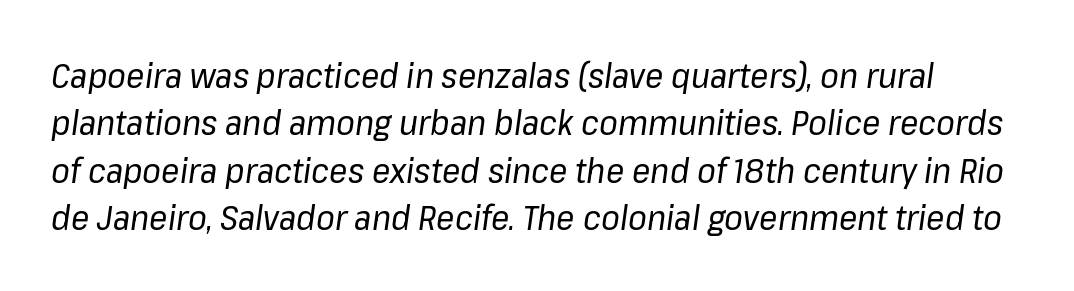
If you measured baseline to baseline, you'd find a middling distance. A quiet, ordinary-to-light weight characterises the typeface. Posture: slanted. Is this a fixed-width face? No — the glyphs have proportional, varying widths.
